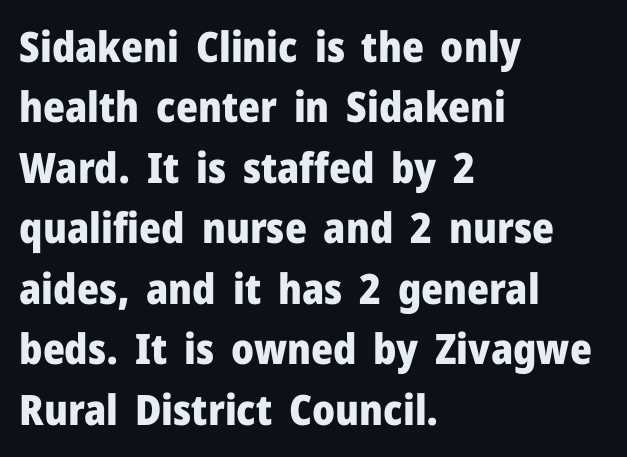
{"serif": "no", "italic": "no", "bold": "yes", "weight": "heavy", "width": "normal", "stroke_contrast": "low", "x_height": "medium", "monospaced": "no", "underline": "no", "align": "left", "line_spacing": "normal", "line_spacing_ratio": 1.44, "letter_spacing": "normal", "letter_spacing_em": 0.0, "glyph_px": 42}
